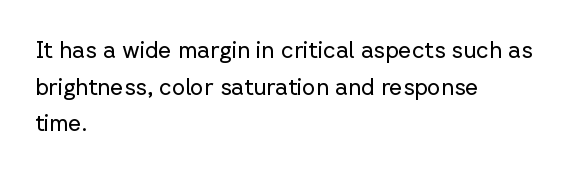
The image shows 23 px text type, upright; set left-aligned, normal line spacing (1.59x), normal letter spacing, not underlined.
